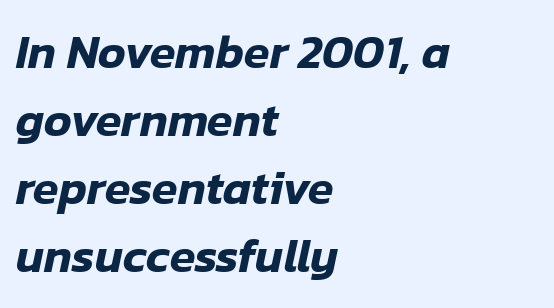
Q: Is the text italic (slanted)? A: Yes, it leans right by about 12 degrees.
Q: Is the text underlined? A: No.
Q: How is the paragraph aligned? A: Left-aligned.
Q: Is the spacing between letters normal or unusually wide? A: Normal.
Q: Is the spacing between lines tight, normal or loose? A: Normal.
Q: Width (condensed, normal, or wide)? A: Normal.
Q: Stroke contrast? A: Low.
Q: x-height? A: Medium.
Q: Monospaced? A: No.
